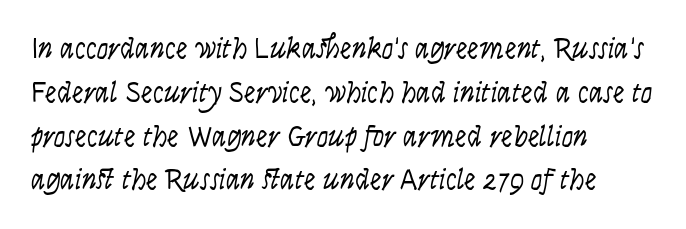
The weight would be labelled regular, book, light, or lighter still. Spacing verdict: proportional, widths tailored to each character. How are the letters spaced? Ordinarily, with no added tracking. Has an underline been added? It has not.
